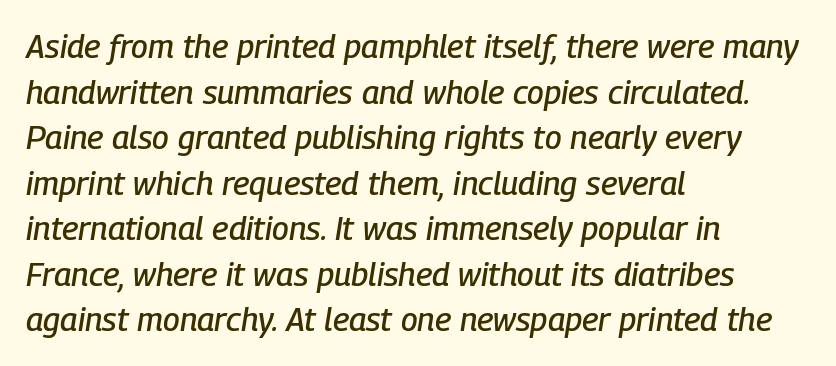
{"italic": "yes", "lean": "right", "slant_degrees": 9, "width": "condensed", "stroke_contrast": "low", "x_height": "medium", "monospaced": "no", "underline": "no", "align": "left", "line_spacing": "normal", "line_spacing_ratio": 1.38, "letter_spacing": "normal", "letter_spacing_em": 0.0, "glyph_px": 33}
